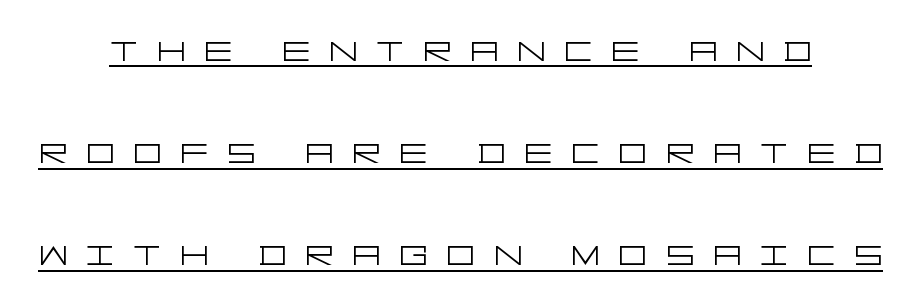
The image shows 44 px light, wide sans-serif type, upright; set loose line spacing (2.32x), unusually wide letter spacing (+0.43 em), underlined; low stroke contrast and a large x-height.
